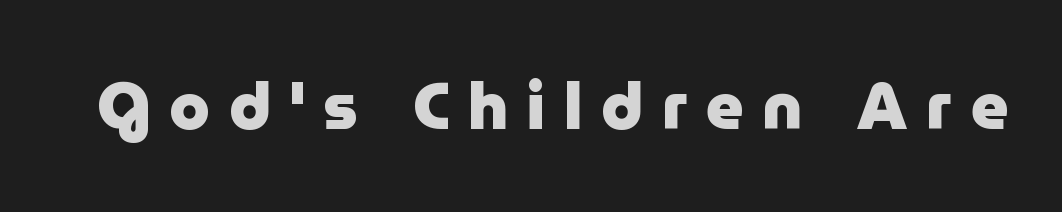
Q: Is the text bold? A: Yes.
Q: Is the text italic (slanted)? A: No, it is upright.
Q: Is the typeface a serif or a sans-serif typeface? A: Sans-serif.
Q: Is the text underlined? A: No.
Q: Is the spacing between letters normal or unusually wide? A: Unusually wide.
Q: Width (condensed, normal, or wide)? A: Normal.
Q: Stroke contrast? A: Low.
Q: x-height? A: Medium.
Q: Monospaced? A: No.
